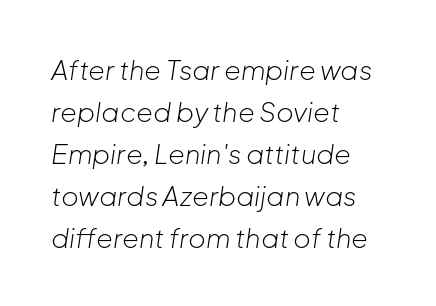
Decoration check: the copy has no underline. In terms of posture, this sample is oblique. The vertical gap from one line to the next is medium. Weight class: somewhere from thin through regular. What stands out about the letter spacing? Nothing — it is the standard amount. The text block is weighted toward the left margin, trailing off unevenly rightward.
